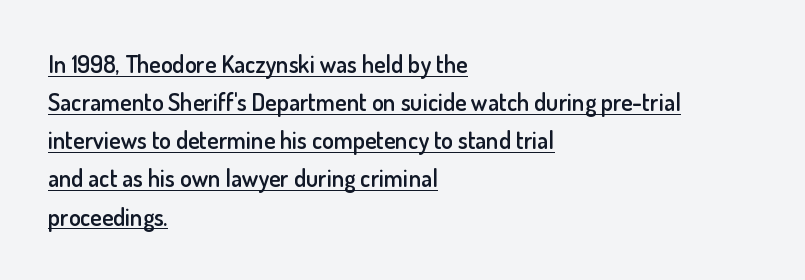
{"italic": "no", "bold": "semi", "underline": "yes", "align": "left", "line_spacing": "normal", "line_spacing_ratio": 1.59, "letter_spacing": "normal", "letter_spacing_em": 0.0, "glyph_px": 24}
